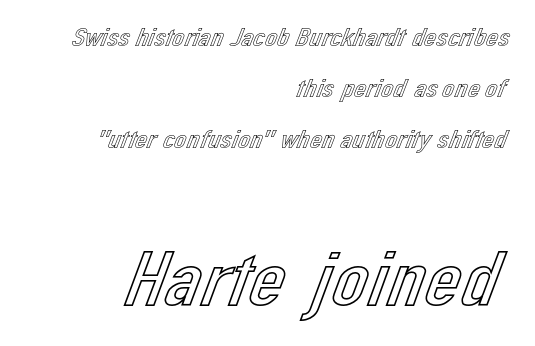
Words float on clear page, feet unadorned. Which chunk is bigger? The second one — the bottom block dwarfs the top. Nobody touched the tracking dial on this one. Teacher's note: observe the even right margin — that is flush-right alignment.
